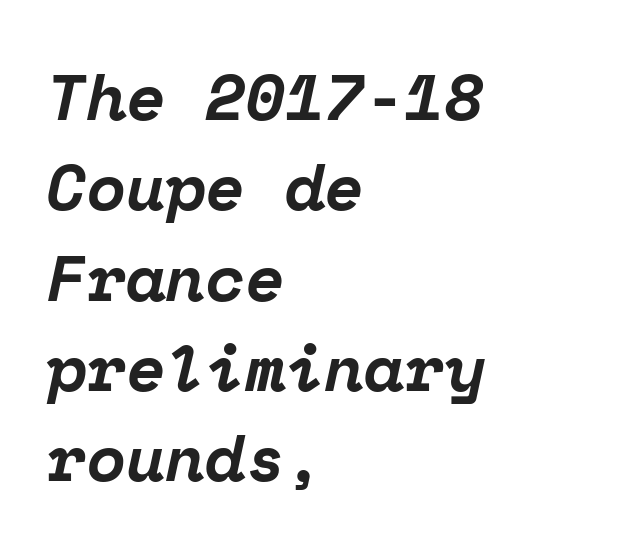
The image shows 65 px bold serif type, italic (leaning right), monospaced; set left-aligned, normal line spacing (1.39x), normal letter spacing, not underlined; low stroke contrast and a medium x-height.
